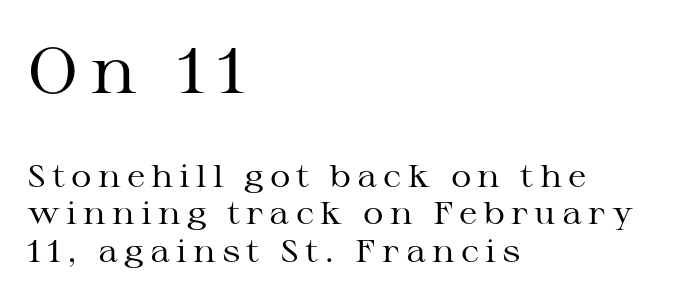
Q: Is the text bold? A: No.
Q: Is the text italic (slanted)? A: No, it is upright.
Q: Is the typeface a serif or a sans-serif typeface? A: Serif.
Q: Is the text underlined? A: No.
Q: How is the paragraph aligned? A: Left-aligned.
Q: Which block of text is set in a larger size, the first (top) or the second (bottom)? A: The first (top) one.
Q: Width (condensed, normal, or wide)? A: Wide.
Q: Stroke contrast? A: Medium.
Q: x-height? A: Medium.
Q: Monospaced? A: No.
